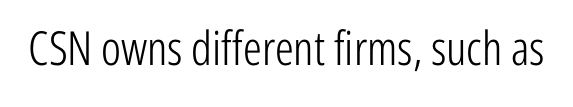
Q: Is the text bold? A: No.
Q: Is the text italic (slanted)? A: No, it is upright.
Q: Is the typeface a serif or a sans-serif typeface? A: Sans-serif.
Q: Is the text underlined? A: No.
Q: Is the spacing between letters normal or unusually wide? A: Normal.
Q: Width (condensed, normal, or wide)? A: Condensed.
Q: Stroke contrast? A: Low.
Q: x-height? A: Medium.
Q: Monospaced? A: No.
